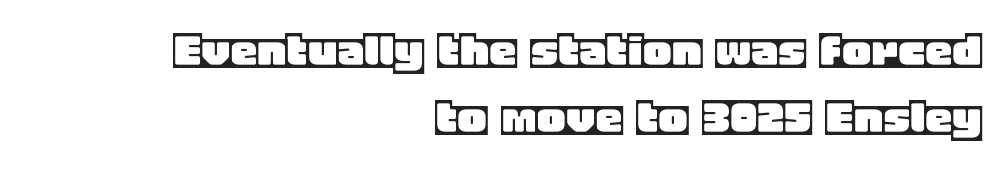
{"italic": "no", "width": "normal", "x_height": "large", "monospaced": "no", "underline": "no", "align": "right", "line_spacing_ratio": 1.22, "letter_spacing": "normal", "letter_spacing_em": 0.0, "glyph_px": 55}
